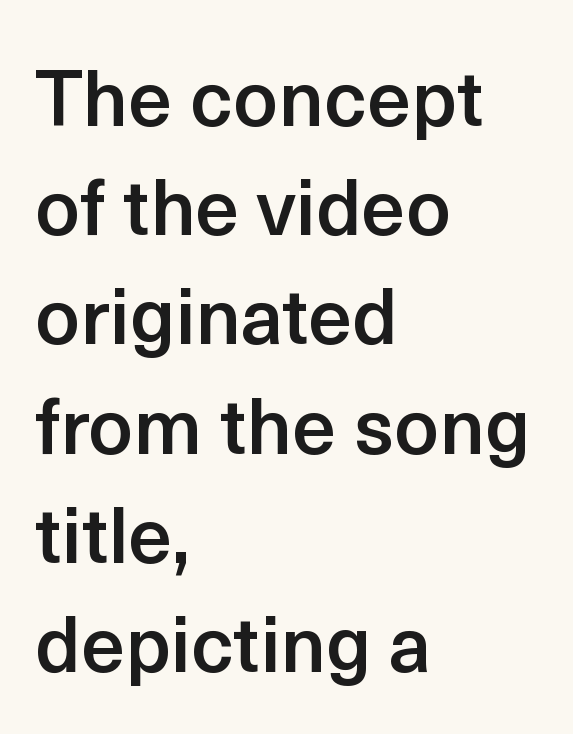
{"serif": "no", "italic": "no", "bold": "semi", "weight": "semibold", "width": "normal", "x_height": "medium", "monospaced": "no", "underline": "no", "align": "left", "line_spacing": "normal", "line_spacing_ratio": 1.4, "letter_spacing": "normal", "letter_spacing_em": 0.0, "glyph_px": 78}
